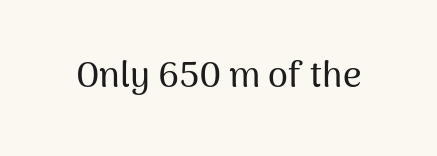
Character widths vary here, with narrow letters taking less room than wide ones. Words float on clear page, feet unadorned. Regarding serifs, this sample does without them. Tall strokes in this sample are plumb rather than angled. Observe the ordinary spacing: letters are neighbours, not strangers.
